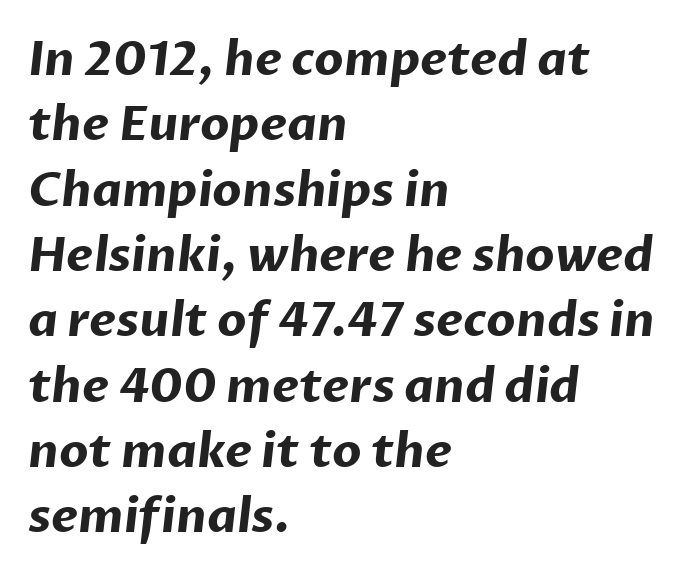
Q: Is the text bold? A: Yes.
Q: Is the typeface a serif or a sans-serif typeface? A: Sans-serif.
Q: Is the text underlined? A: No.
Q: How is the paragraph aligned? A: Left-aligned.
Q: Is the spacing between letters normal or unusually wide? A: Normal.
Q: Is the spacing between lines tight, normal or loose? A: Normal.
Q: Width (condensed, normal, or wide)? A: Normal.
Q: Stroke contrast? A: Low.
Q: x-height? A: Medium.
Q: Monospaced? A: No.
